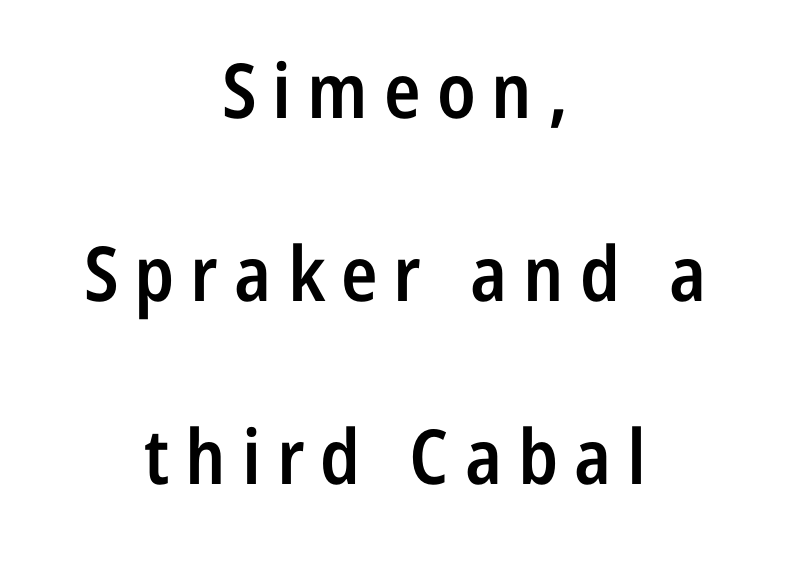
The image shows 76 px semibold, condensed sans-serif type, upright; set centered, loose line spacing (2.41x), unusually wide letter spacing (+0.21 em), not underlined; low stroke contrast and a medium x-height.
